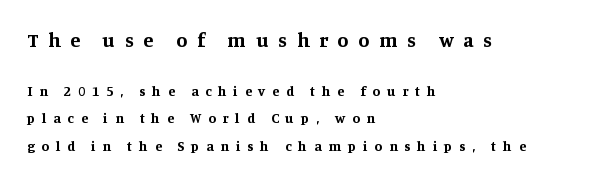
{"italic": "no", "bold": "yes", "underline": "no", "align": "left", "line_spacing": "loose", "line_spacing_ratio": 1.95, "letter_spacing": "wide", "letter_spacing_em": 0.49, "larger_block": "first", "size_ratio": 1.43, "glyph_px": 20}
